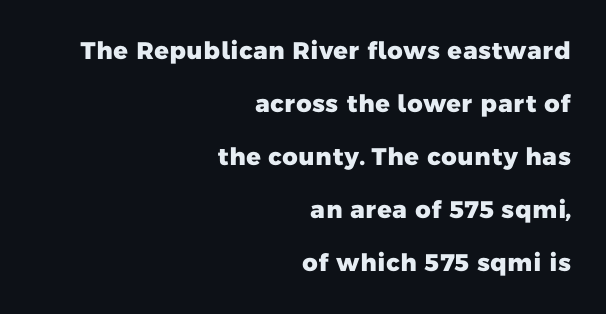
Q: Is the text bold? A: Yes.
Q: Is the text underlined? A: No.
Q: How is the paragraph aligned? A: Right-aligned.
Q: Is the spacing between letters normal or unusually wide? A: Normal.
Q: Is the spacing between lines tight, normal or loose? A: Loose.
